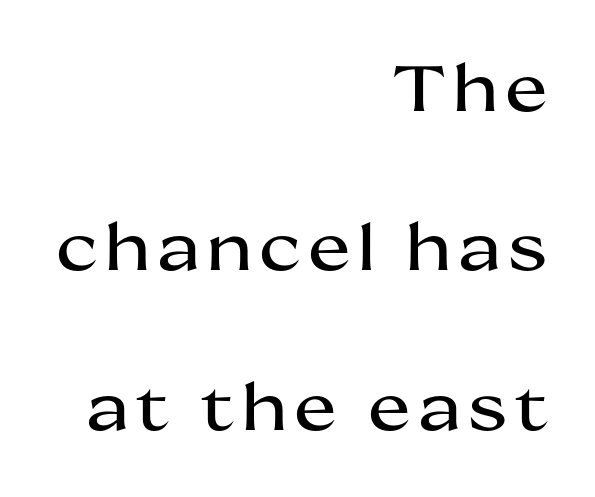
{"italic": "no", "width": "wide", "stroke_contrast": "medium", "x_height": "medium", "monospaced": "no", "underline": "no", "align": "right", "line_spacing": "loose", "line_spacing_ratio": 2.49, "glyph_px": 64}
